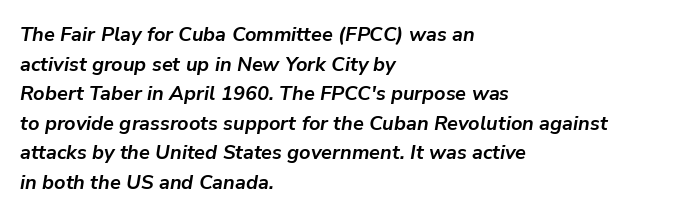
Q: Is the text bold? A: Yes.
Q: Is the text italic (slanted)? A: Yes, it leans right by about 9 degrees.
Q: Is the text underlined? A: No.
Q: How is the paragraph aligned? A: Left-aligned.
Q: Is the spacing between letters normal or unusually wide? A: Normal.
Q: Is the spacing between lines tight, normal or loose? A: Normal.
